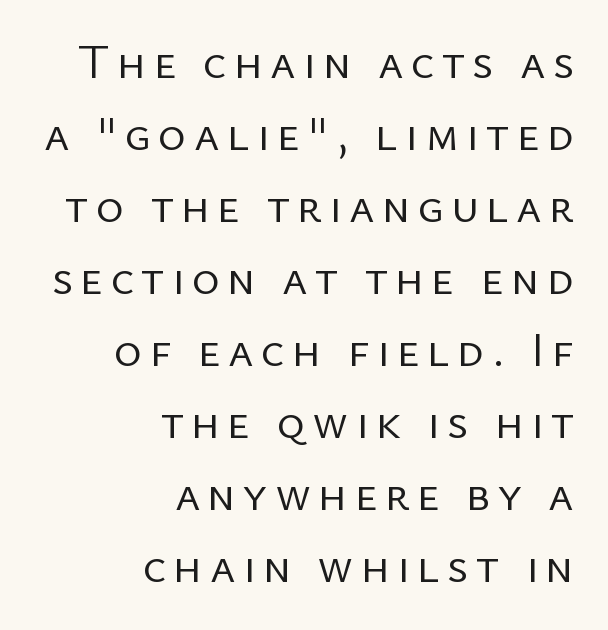
Notice how the stems are strictly vertical — no italics here. Casual observation: everything's shoved over to the right. Stroke thickness stays within the range of a standard reading face or lighter. Look at the bottom of the vertical strokes: they stop flat, with no serifs. Character widths vary here, with narrow letters taking less room than wide ones.
